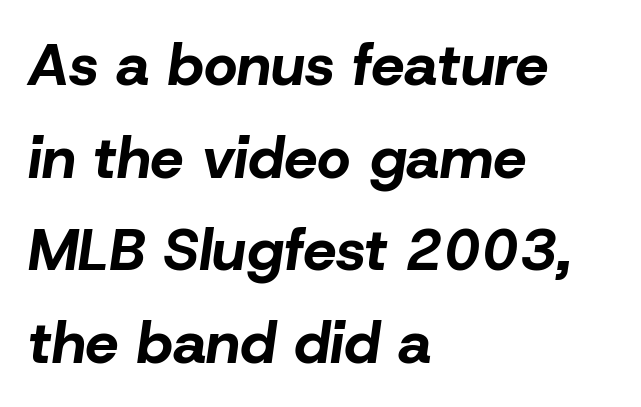
Q: Is the text bold? A: Yes.
Q: Is the text italic (slanted)? A: Yes, it leans right by about 8 degrees.
Q: Is the text underlined? A: No.
Q: How is the paragraph aligned? A: Left-aligned.
Q: Is the spacing between letters normal or unusually wide? A: Normal.
Q: Is the spacing between lines tight, normal or loose? A: Normal.
Q: Width (condensed, normal, or wide)? A: Normal.
Q: Stroke contrast? A: Low.
Q: x-height? A: Medium.
Q: Monospaced? A: No.
